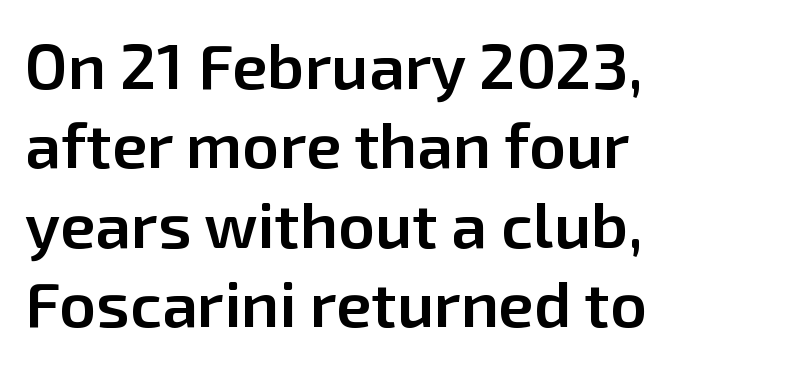
Q: Is the text bold? A: Semi-bold.
Q: Is the text italic (slanted)? A: No, it is upright.
Q: Is the typeface a serif or a sans-serif typeface? A: Sans-serif.
Q: Is the text underlined? A: No.
Q: How is the paragraph aligned? A: Left-aligned.
Q: Is the spacing between letters normal or unusually wide? A: Normal.
Q: Width (condensed, normal, or wide)? A: Normal.
Q: Stroke contrast? A: Low.
Q: x-height? A: Medium.
Q: Monospaced? A: No.
